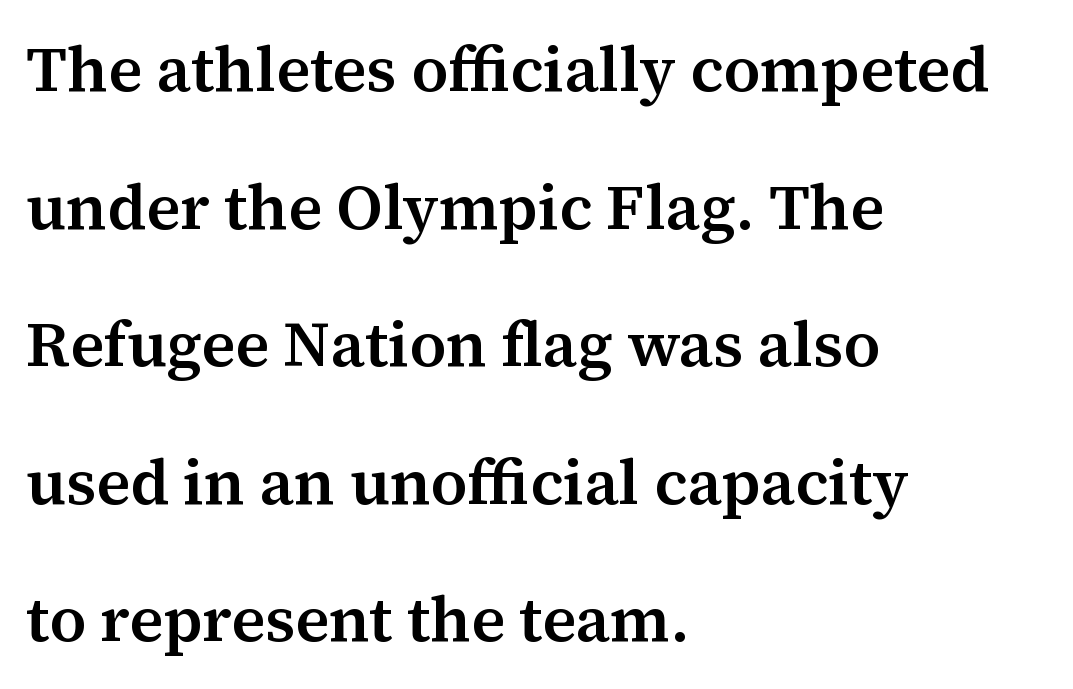
{"serif": "yes", "italic": "no", "bold": "semi", "weight": "semibold", "width": "normal", "stroke_contrast": "medium", "x_height": "medium", "monospaced": "no", "underline": "no", "align": "left", "line_spacing": "loose", "line_spacing_ratio": 2.15, "letter_spacing": "normal", "letter_spacing_em": 0.0, "glyph_px": 64}
